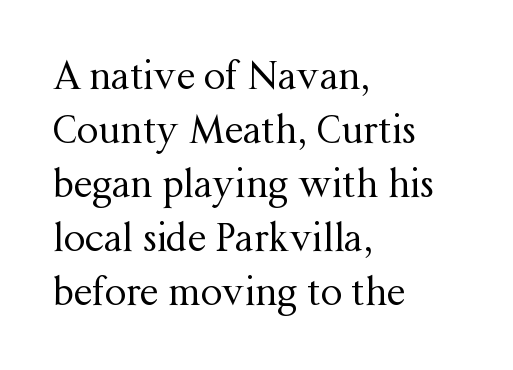
{"serif": "yes", "italic": "no", "bold": "no", "weight": "regular", "width": "normal", "stroke_contrast": "medium", "x_height": "medium", "monospaced": "no", "underline": "no", "align": "left", "line_spacing": "normal", "line_spacing_ratio": 1.42, "letter_spacing": "normal", "letter_spacing_em": 0.0, "glyph_px": 38}
